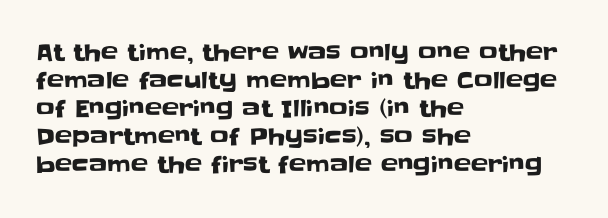
{"italic": "no", "underline": "no", "align": "left", "line_spacing_ratio": 1.22, "letter_spacing": "normal", "letter_spacing_em": 0.0, "glyph_px": 23}
